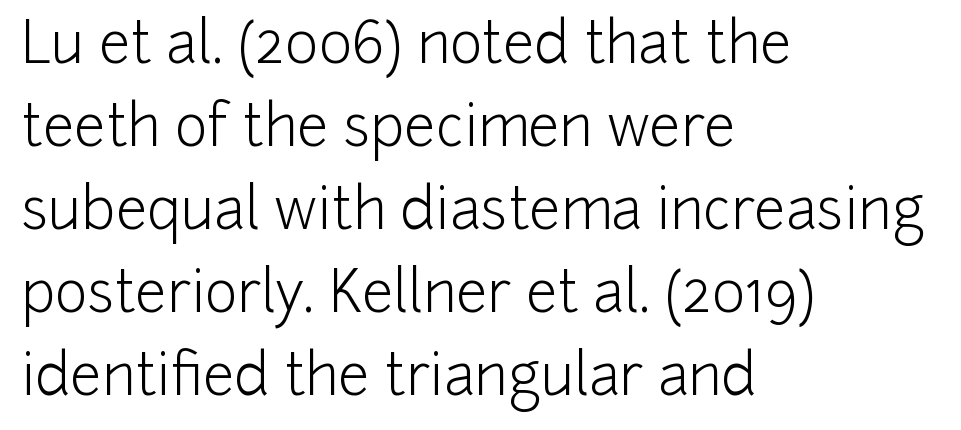
{"serif": "no", "italic": "no", "bold": "no", "weight": "light", "width": "normal", "stroke_contrast": "low", "x_height": "medium", "monospaced": "no", "underline": "no", "align": "left", "line_spacing": "normal", "line_spacing_ratio": 1.48, "letter_spacing": "normal", "letter_spacing_em": 0.0, "glyph_px": 56}
